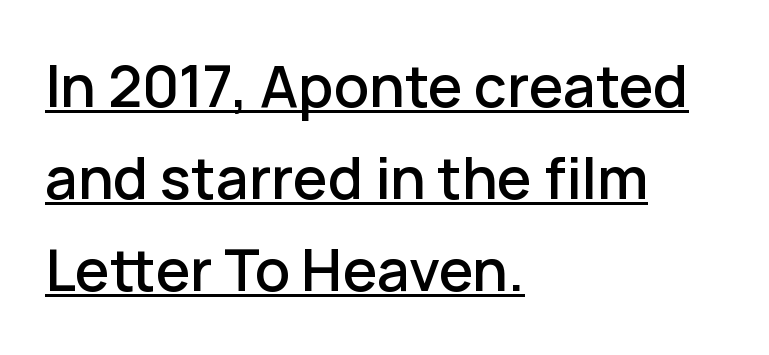
Q: Is the text italic (slanted)? A: No, it is upright.
Q: Is the typeface a serif or a sans-serif typeface? A: Sans-serif.
Q: Is the text underlined? A: Yes.
Q: How is the paragraph aligned? A: Left-aligned.
Q: Is the spacing between letters normal or unusually wide? A: Normal.
Q: Is the spacing between lines tight, normal or loose? A: Normal.
Q: Width (condensed, normal, or wide)? A: Normal.
Q: Stroke contrast? A: Low.
Q: x-height? A: Medium.
Q: Monospaced? A: No.
